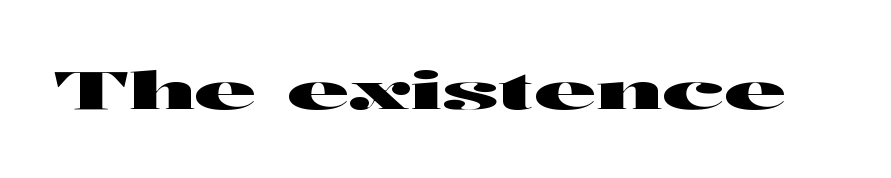
The image shows 53 px wide sans-serif type, upright; set normal letter spacing, not underlined; high stroke contrast and a medium x-height.
